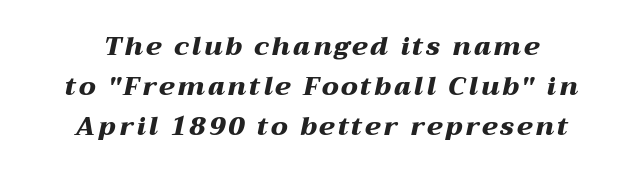
Q: Is the text bold? A: Yes.
Q: Is the text italic (slanted)? A: Yes, it leans right by about 12 degrees.
Q: Is the text underlined? A: No.
Q: How is the paragraph aligned? A: Centered.
Q: Is the spacing between lines tight, normal or loose? A: Normal.
